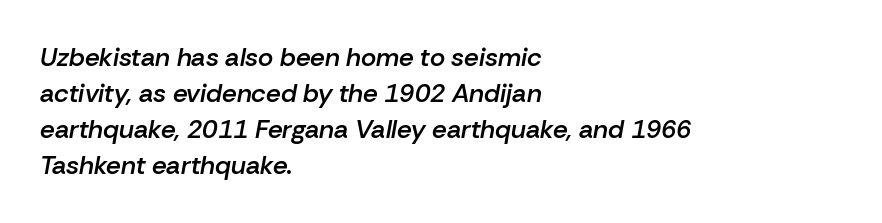
Anything drawn beneath the words? Only blank space. This rendering uses left alignment, leaving the right contour irregular. These lines keep a tight, regular rhythm from letter to letter. How heavy is the stroke? Medium-heavy — a semibold, shy of bold. The face used here has a pronounced slope to its letters. Horizontal bands of white between lines are of average thickness.
